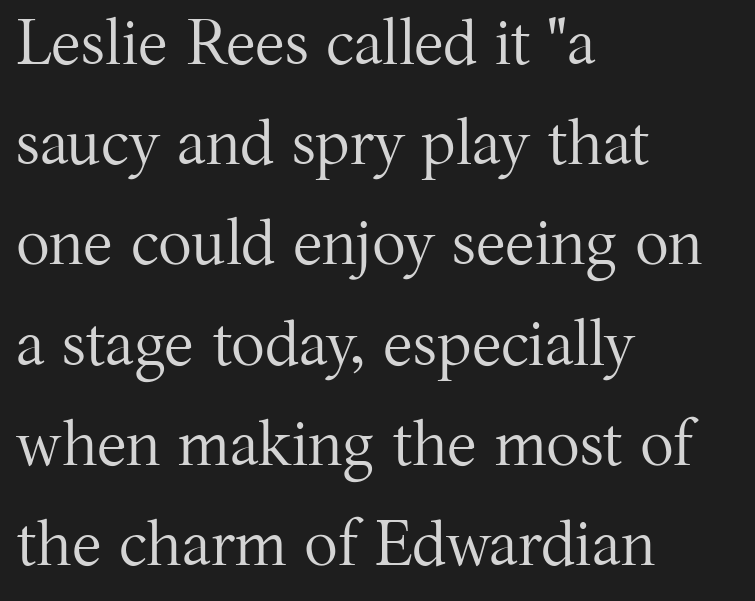
Does the copy run flush right? No — it runs flush left. A typesetter would call this proportional, since set widths differ per character. A roman cut, with each character standing at attention. Serifs: yes, visible at the terminals of the letterforms.
